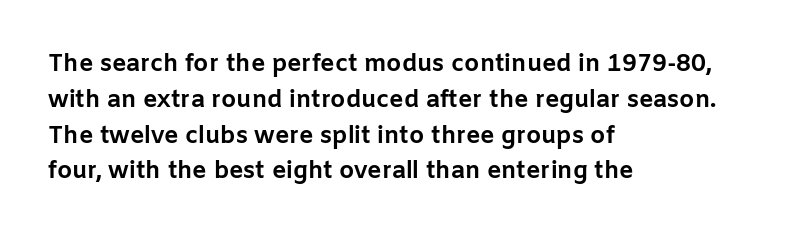
{"italic": "no", "bold": "yes", "underline": "no", "align": "left", "line_spacing": "normal", "line_spacing_ratio": 1.49, "letter_spacing": "normal", "letter_spacing_em": 0.0, "glyph_px": 24}
